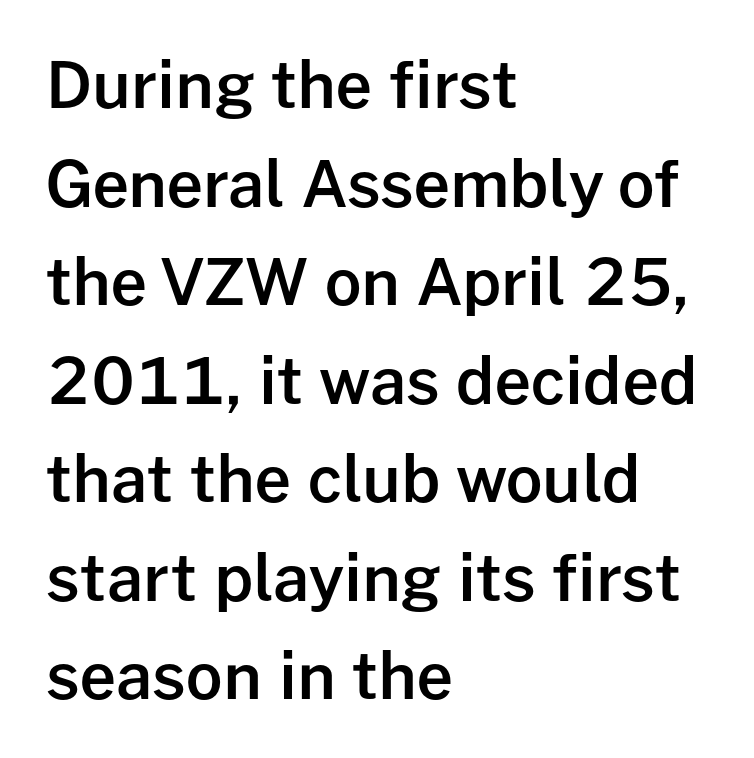
The image shows 64 px semibold sans-serif type, upright; set left-aligned, normal line spacing (1.54x), normal letter spacing, not underlined; low stroke contrast and a medium x-height.
